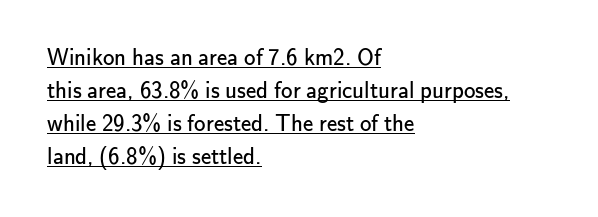
Every character sits straight up, as roman type does. Notice how descenders clear the ascenders below comfortably — that's standard leading. Inter-character spacing is left at the font's built-in metrics. Stems and bowls with no extra thickness — not bold.
